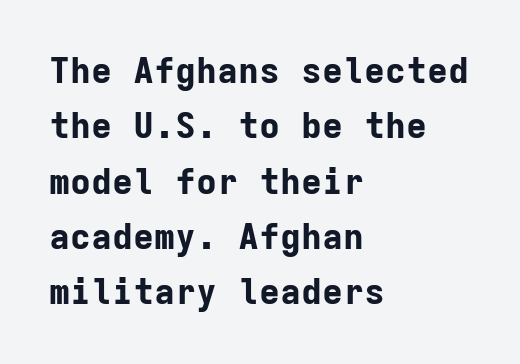
{"serif": "no", "italic": "no", "bold": "yes", "weight": "bold", "width": "normal", "stroke_contrast": "low", "x_height": "medium", "monospaced": "yes", "underline": "no", "align": "left", "line_spacing": "normal", "line_spacing_ratio": 1.58, "letter_spacing": "normal", "letter_spacing_em": 0.0, "glyph_px": 35}
